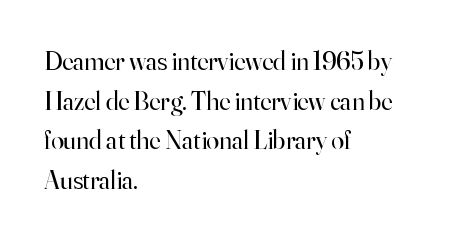
Q: Is the text bold? A: No.
Q: Is the text italic (slanted)? A: No, it is upright.
Q: Is the text underlined? A: No.
Q: How is the paragraph aligned? A: Left-aligned.
Q: Is the spacing between letters normal or unusually wide? A: Normal.
Q: Is the spacing between lines tight, normal or loose? A: Normal.
